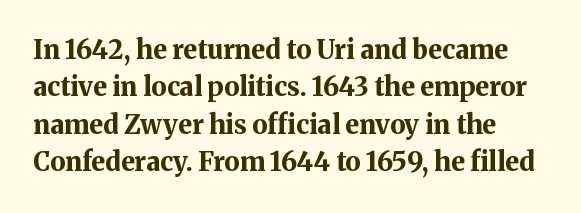
The image shows 26 px bold type, upright; set left-aligned, normal line spacing (1.44x), normal letter spacing, not underlined.
